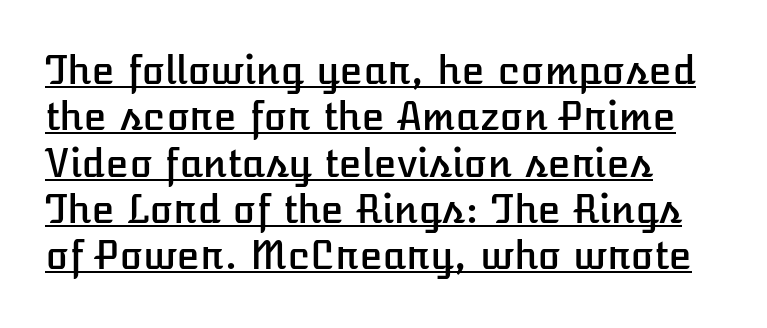
Varying glyph widths throughout — classic text-font behaviour. Between one letter and the next there's only the usual sliver of space. Descenders here cross a horizontal rule under the line. The letters stand straight up with perfectly vertical stems. Horizontally, the lines are justified to the leading edge only.
